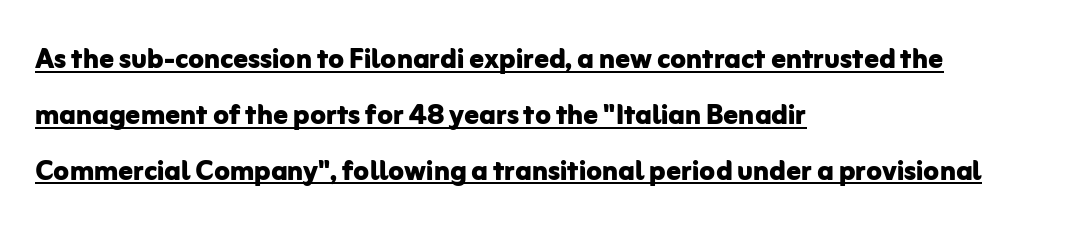
Note the varied advance widths — an 'i' is clearly narrower than an 'm'. Underlining? Definitely there. Students, observe: this is what conventionally led text looks like. Each word holds together tightly as a unit, with standard inter-letter gaps. The typesetter chose a ragged-right arrangement here.
